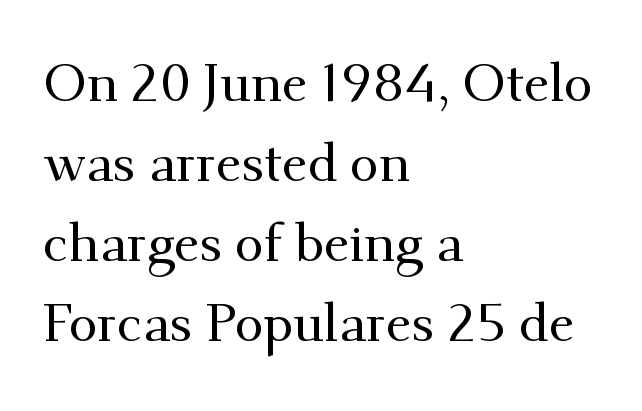
The image shows 52 px serif type, upright; set left-aligned, normal line spacing (1.54x), normal letter spacing, not underlined; medium stroke contrast and a small x-height.
